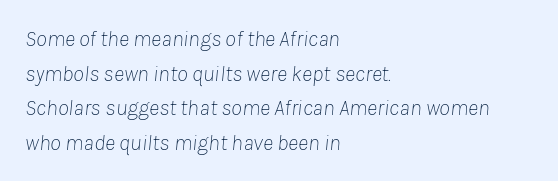
{"italic": "yes", "lean": "right", "slant_degrees": 8, "bold": "no", "underline": "no", "align": "left", "line_spacing": "normal", "line_spacing_ratio": 1.57, "letter_spacing": "normal", "letter_spacing_em": 0.0, "glyph_px": 22}
